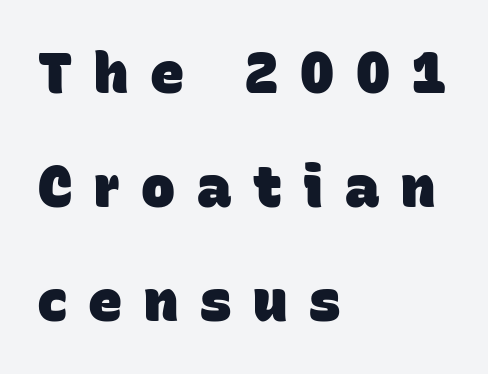
The baseline area is clear. Successive baselines arrive slowly, with a big drop between each. Line beginnings align vertically; line endings do not. Serif or sans? Sans — the stroke terminals are bare. Here the designer chose a conventional face with non-uniform glyph widths.
